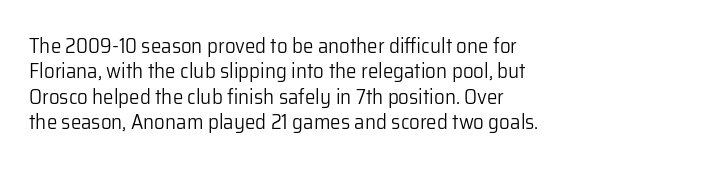
A bare baseline throughout the passage. Line beginnings align vertically; line endings do not. This sample uses plain, unmodified letter spacing. Posture: straight, roman, zero tilt. Is this a heavy cut? Hardly; it is regular or lighter.
